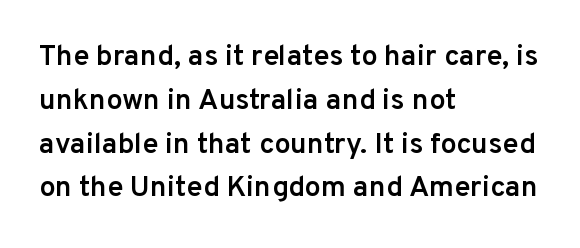
{"serif": "no", "italic": "no", "bold": "semi", "weight": "semibold", "width": "normal", "stroke_contrast": "low", "x_height": "medium", "monospaced": "no", "underline": "no", "align": "left", "line_spacing": "normal", "line_spacing_ratio": 1.51, "letter_spacing": "normal", "letter_spacing_em": 0.0, "glyph_px": 29}
